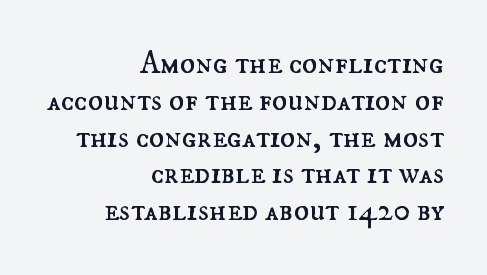
In CSS terms this would be text-align: right. Underlining? Definitely not there. Compared with typical paragraphs, the rows here are closer together. Do the letters lean? They stand straight. No letter is thick-stroked: the sample isn't bold. The letters sit at their default tracking, neither squeezed nor spread.
